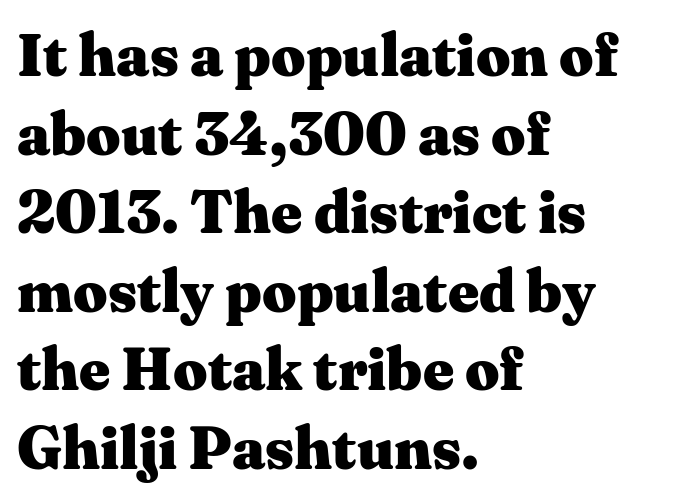
The image shows 60 px heavy, wide serif type, upright; set left-aligned, normal line spacing (1.31x), normal letter spacing, not underlined; medium stroke contrast and a medium x-height.
